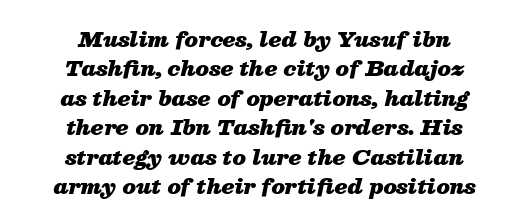
{"italic": "yes", "lean": "right", "slant_degrees": 13, "bold": "yes", "underline": "no", "align": "center", "line_spacing": "normal", "line_spacing_ratio": 1.4, "letter_spacing": "normal", "letter_spacing_em": 0.0, "glyph_px": 21}
